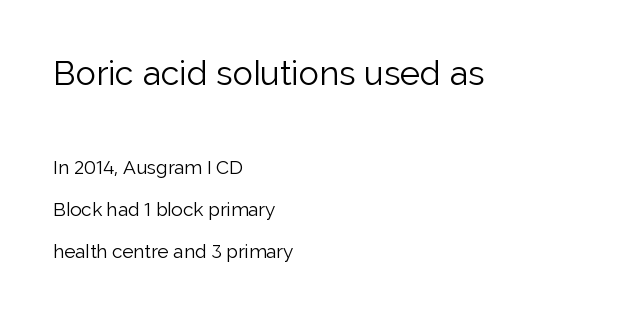
Q: Is the text bold? A: No.
Q: Is the text italic (slanted)? A: No, it is upright.
Q: Is the typeface a serif or a sans-serif typeface? A: Sans-serif.
Q: Is the text underlined? A: No.
Q: How is the paragraph aligned? A: Left-aligned.
Q: Is the spacing between letters normal or unusually wide? A: Normal.
Q: Is the spacing between lines tight, normal or loose? A: Loose.
Q: Which block of text is set in a larger size, the first (top) or the second (bottom)? A: The first (top) one.
Q: Width (condensed, normal, or wide)? A: Normal.
Q: Stroke contrast? A: Low.
Q: x-height? A: Medium.
Q: Monospaced? A: No.
